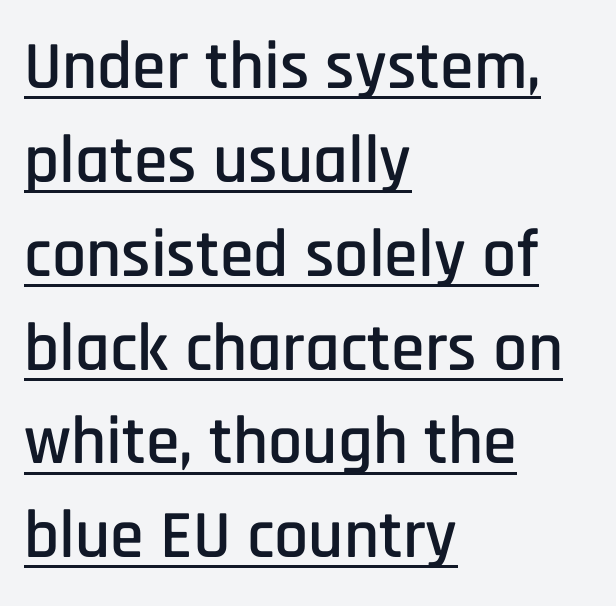
Does the copy run flush right? No — it runs flush left. Spacing between characters is what you'd get straight out of the box. Note the varied advance widths — an 'i' is clearly narrower than an 'm'. Typographically, this falls in the sans-serif category. Upright lettering throughout. These characters rest on top of a visible drawn line.
